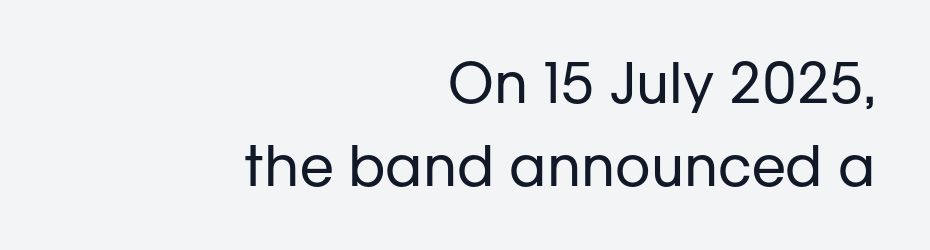
{"serif": "no", "italic": "no", "bold": "no", "weight": "regular", "width": "normal", "stroke_contrast": "low", "x_height": "medium", "monospaced": "no", "underline": "no", "align": "right", "line_spacing": "normal", "line_spacing_ratio": 1.51, "letter_spacing": "normal", "letter_spacing_em": 0.0, "glyph_px": 55}
